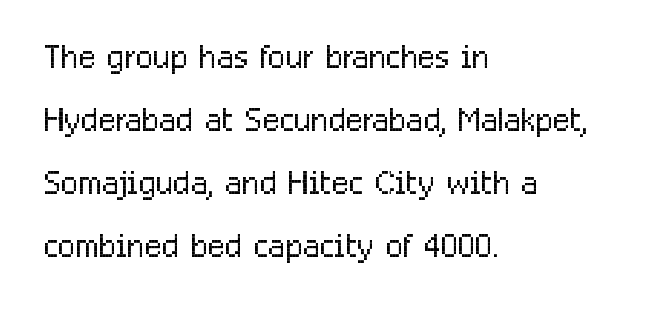
{"serif": "no", "italic": "no", "bold": "no", "weight": "light", "width": "condensed", "stroke_contrast": "low", "x_height": "medium", "monospaced": "no", "underline": "no", "align": "left", "line_spacing": "normal", "line_spacing_ratio": 1.37, "letter_spacing": "normal", "letter_spacing_em": 0.0, "glyph_px": 46}
